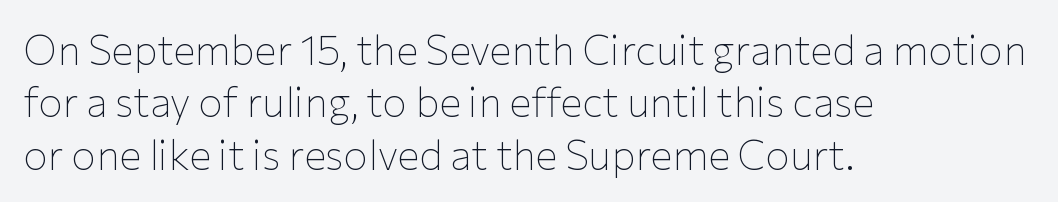
{"serif": "no", "italic": "no", "bold": "no", "weight": "thin", "width": "normal", "stroke_contrast": "low", "x_height": "medium", "monospaced": "no", "underline": "no", "align": "left", "line_spacing": "normal", "line_spacing_ratio": 1.28, "letter_spacing": "normal", "letter_spacing_em": 0.0, "glyph_px": 41}
